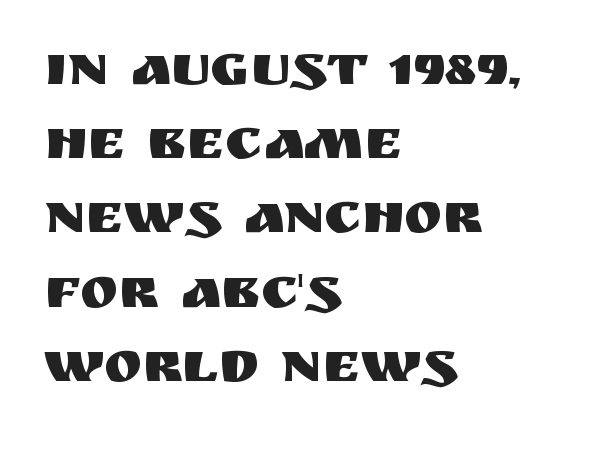
{"serif": "no", "italic": "no", "width": "normal", "stroke_contrast": "medium", "x_height": "large", "monospaced": "no", "underline": "no", "align": "left", "line_spacing": "normal", "line_spacing_ratio": 1.28, "letter_spacing": "normal", "letter_spacing_em": 0.0, "glyph_px": 58}
